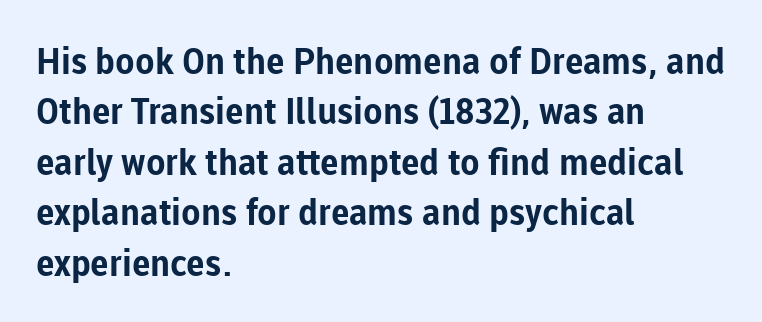
The image shows 36 px bold sans-serif type, upright; set left-aligned, normal line spacing (1.4x), normal letter spacing, not underlined; low stroke contrast and a medium x-height.
